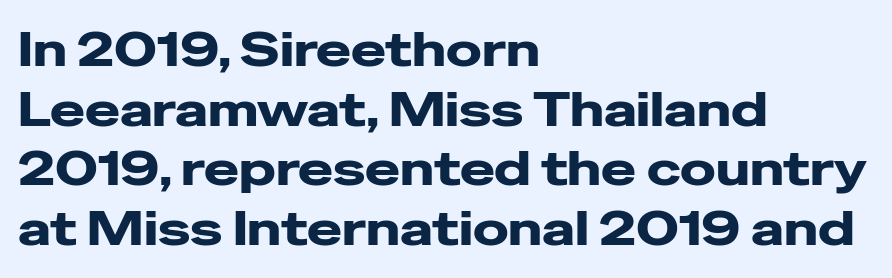
Vertical strokes here are truly vertical. The rendering uses natural spacing where letterforms have individual widths. In CSS terms this would be text-align: left. Regarding leading, the lines here are spaced in the standard way. Observe the absence of serifs on each vertical stroke in this sample.
